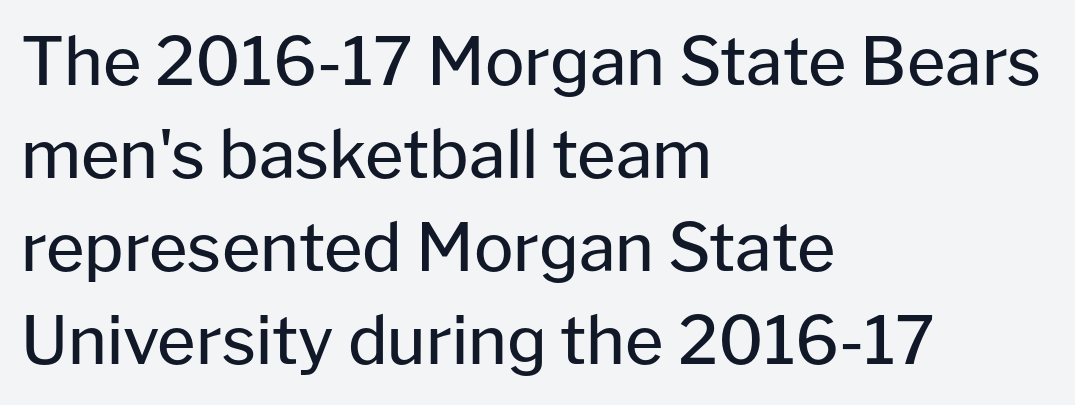
Q: Is the text bold? A: No.
Q: Is the text italic (slanted)? A: No, it is upright.
Q: Is the typeface a serif or a sans-serif typeface? A: Sans-serif.
Q: Is the text underlined? A: No.
Q: How is the paragraph aligned? A: Left-aligned.
Q: Is the spacing between letters normal or unusually wide? A: Normal.
Q: Is the spacing between lines tight, normal or loose? A: Normal.
Q: Width (condensed, normal, or wide)? A: Normal.
Q: Stroke contrast? A: Low.
Q: x-height? A: Medium.
Q: Monospaced? A: No.
